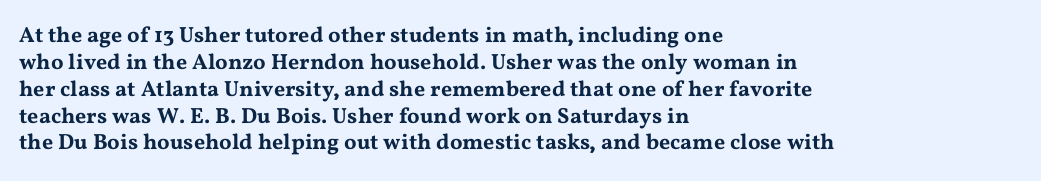
The image shows 22 px text type, upright; set left-aligned, line spacing 1.22x, normal letter spacing, not underlined.
